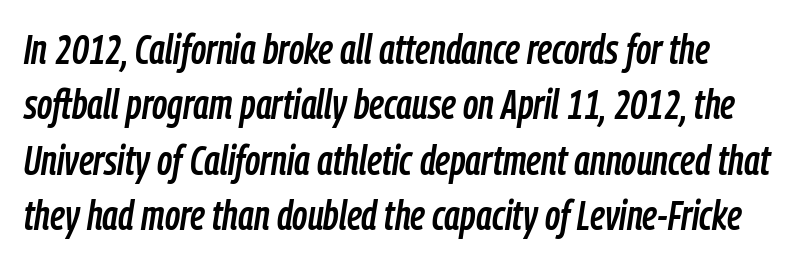
The image shows 41 px condensed type, italic (leaning right); set normal line spacing (1.35x), normal letter spacing, not underlined; low stroke contrast and a medium x-height.
